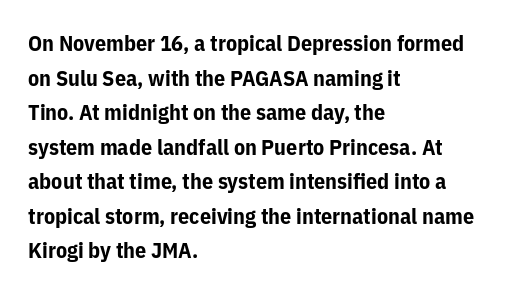
{"italic": "no", "bold": "yes", "underline": "no", "align": "left", "line_spacing": "normal", "line_spacing_ratio": 1.57, "letter_spacing": "normal", "letter_spacing_em": 0.0, "glyph_px": 22}
